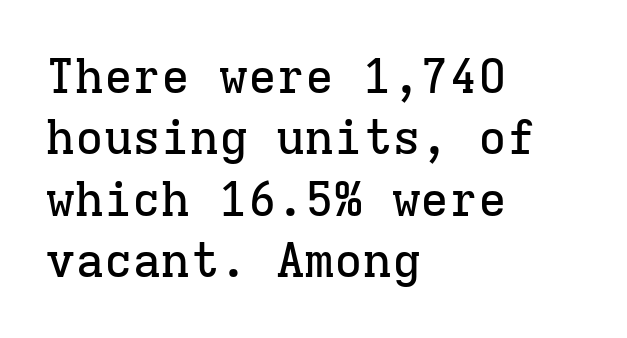
{"serif": "yes", "italic": "no", "width": "normal", "stroke_contrast": "low", "x_height": "medium", "monospaced": "yes", "underline": "no", "align": "left", "line_spacing": "normal", "line_spacing_ratio": 1.28, "letter_spacing": "normal", "letter_spacing_em": 0.0, "glyph_px": 48}
